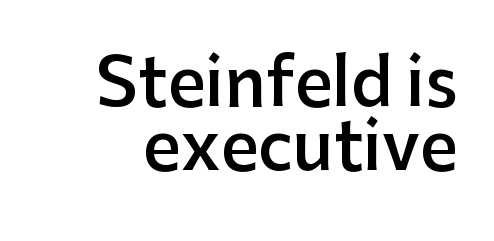
The leading is snug, giving the passage a crowded texture. You could not count columns in this text — the font is proportionally spaced. Each row of text sits above clean, open space. Font category for this specimen: sans-serif. Notice how the stems are strictly vertical — no italics here. There is no visible air inserted between adjacent glyphs.
